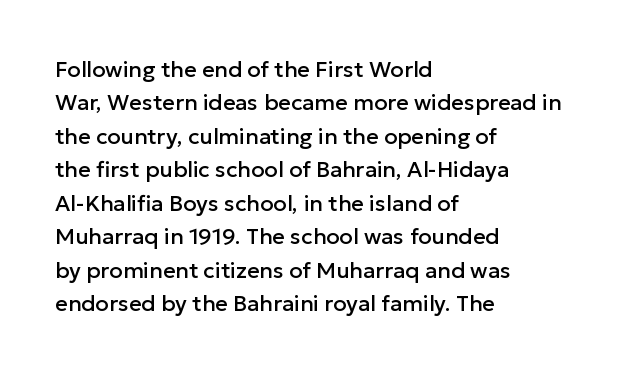
{"italic": "no", "underline": "no", "align": "left", "line_spacing": "normal", "line_spacing_ratio": 1.52, "letter_spacing": "normal", "letter_spacing_em": 0.0, "glyph_px": 22}
